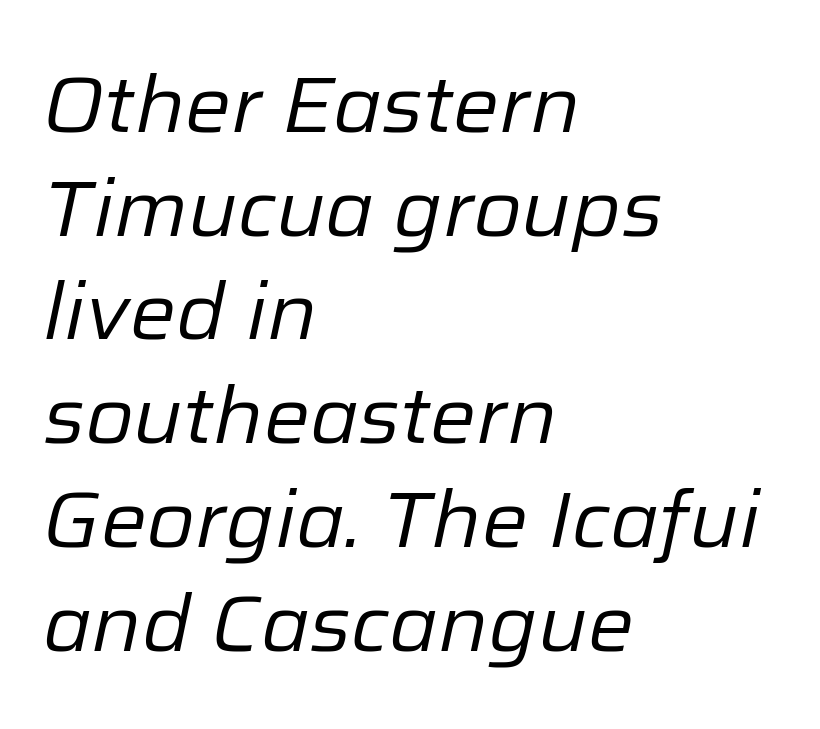
The image shows 78 px regular-weight type, italic (leaning right); set left-aligned, normal line spacing (1.33x), normal letter spacing, not underlined; low stroke contrast and a medium x-height.
